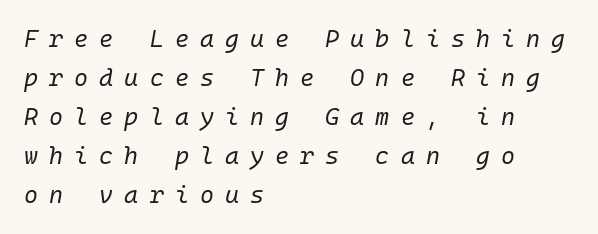
The image shows 24 px text type, italic (leaning right); set left-aligned, normal line spacing (1.63x), unusually wide letter spacing (+0.46 em), not underlined.
